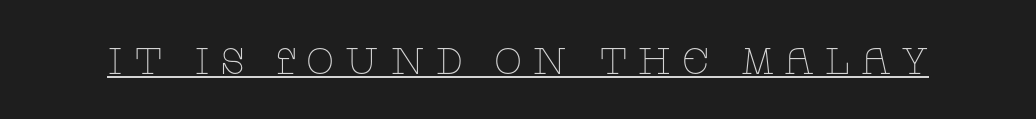
Q: Is the text bold? A: No.
Q: Is the text italic (slanted)? A: No, it is upright.
Q: Is the typeface a serif or a sans-serif typeface? A: Serif.
Q: Is the text underlined? A: Yes.
Q: Is the spacing between letters normal or unusually wide? A: Unusually wide.
Q: Width (condensed, normal, or wide)? A: Wide.
Q: Stroke contrast? A: Low.
Q: x-height? A: Large.
Q: Monospaced? A: No.
